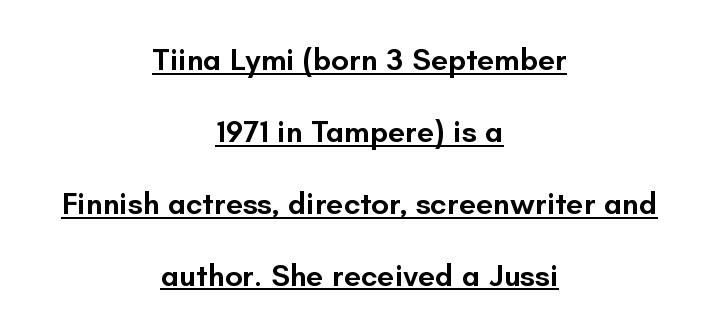
The image shows 31 px semibold sans-serif type, upright; set centered, loose line spacing (2.32x), normal letter spacing, underlined; low stroke contrast and a small x-height.
